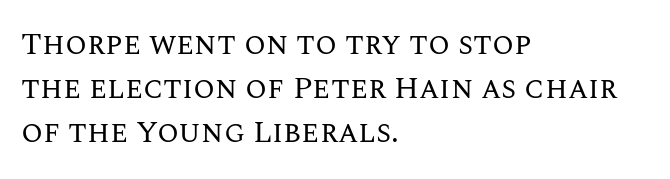
The zone under the glyphs is completely vacant. Every character sits straight up, as roman type does. The letters advance in unequal steps, a hallmark of proportional type. Baseline-to-baseline distance is the conventional proportion of letter height. The strokes are not fattened; the text isn't bold. The passage shown has conventional tracking throughout.
